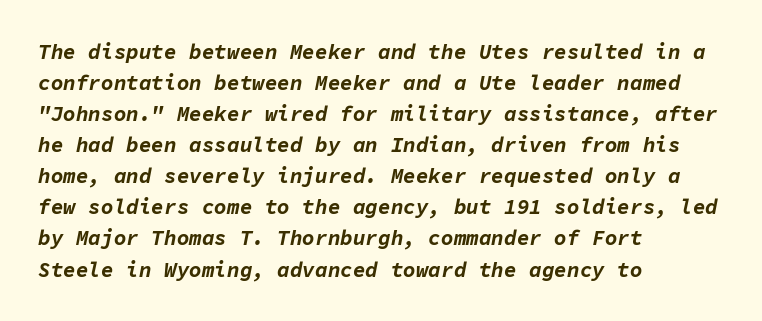
Students, this is bold: see how much ink each stroke carries. The string is rendered with underlining switched off. Honestly, the letter spacing is just normal — you wouldn't notice it. These lines sit exactly where default settings would place them. Notice how the passage keeps a crisp vertical edge on the left only.
